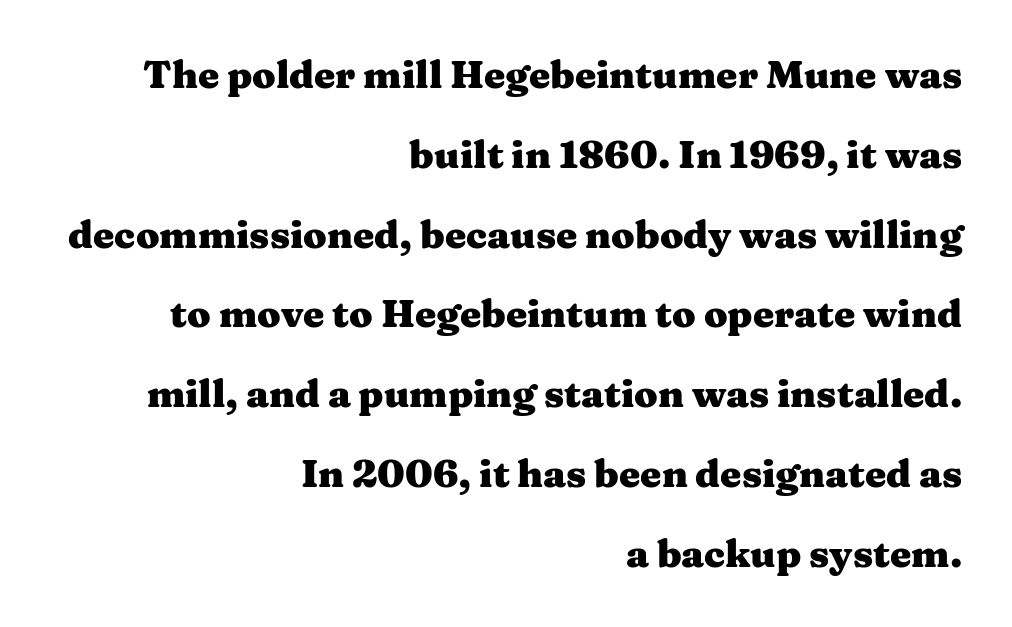
{"serif": "yes", "italic": "no", "bold": "yes", "weight": "heavy", "width": "wide", "stroke_contrast": "medium", "x_height": "medium", "monospaced": "no", "underline": "no", "align": "right", "line_spacing": "loose", "line_spacing_ratio": 2.1, "letter_spacing": "normal", "letter_spacing_em": 0.0, "glyph_px": 38}
